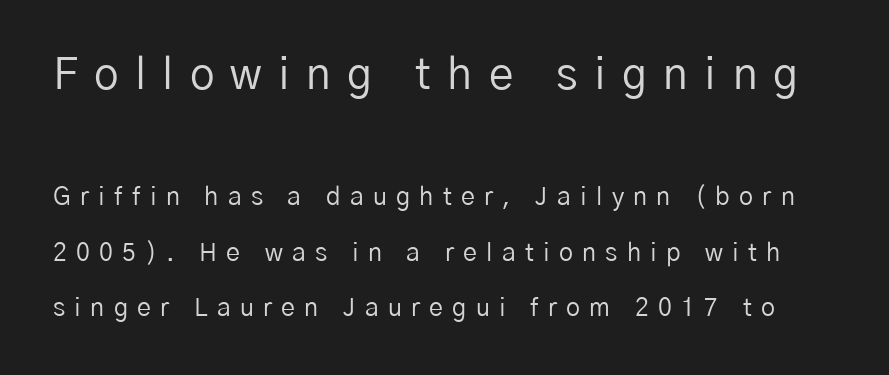
{"serif": "no", "italic": "no", "bold": "no", "weight": "regular", "width": "normal", "stroke_contrast": "low", "x_height": "medium", "monospaced": "no", "underline": "no", "line_spacing": "loose", "line_spacing_ratio": 2.21, "letter_spacing": "wide", "letter_spacing_em": 0.37, "larger_block": "first", "size_ratio": 1.76, "glyph_px": 44}
